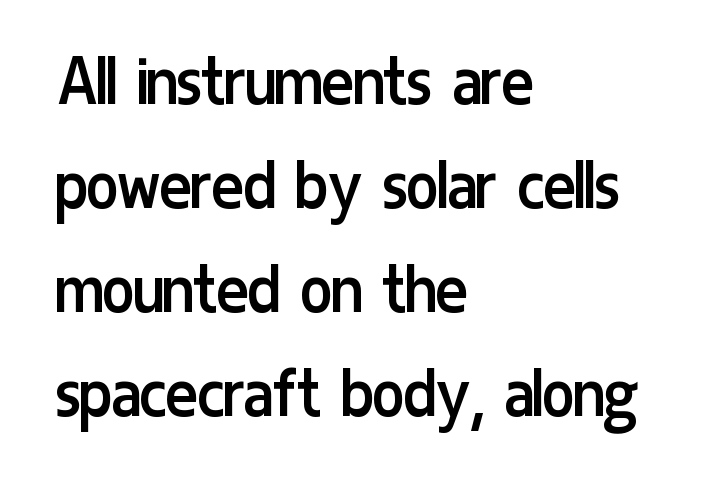
{"serif": "no", "italic": "no", "bold": "no", "weight": "regular", "width": "condensed", "stroke_contrast": "low", "x_height": "medium", "monospaced": "no", "underline": "no", "align": "left", "line_spacing": "normal", "line_spacing_ratio": 1.37, "letter_spacing": "normal", "letter_spacing_em": 0.0, "glyph_px": 76}
